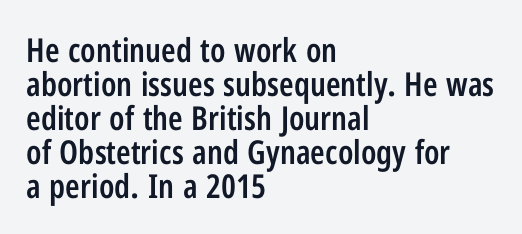
Look at the bottom of the vertical strokes: they stop flat, with no serifs. In terms of letterspacing, this is plain default setting. Students, observe: this is what under-led, compact text looks like. Does the copy run flush right? No — it runs flush left. This is moderately heavy type, rendered in semibold. Vertical strokes here are truly vertical.
